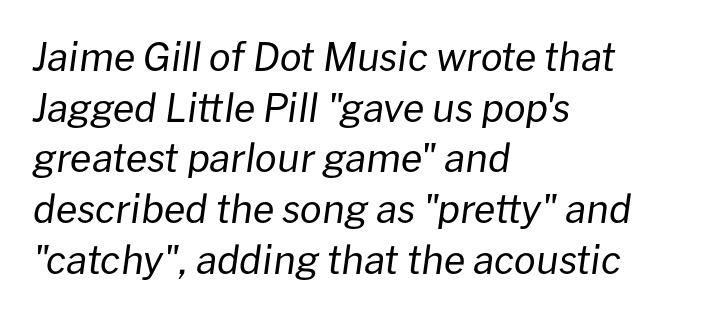
The image shows 39 px regular-weight type, italic (leaning right); set left-aligned, normal line spacing (1.3x), normal letter spacing, not underlined; low stroke contrast and a medium x-height.
